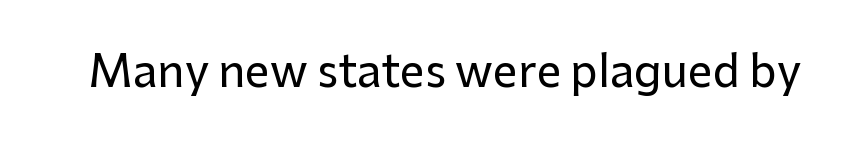
Q: Is the text italic (slanted)? A: No, it is upright.
Q: Is the typeface a serif or a sans-serif typeface? A: Sans-serif.
Q: Is the text underlined? A: No.
Q: Is the spacing between letters normal or unusually wide? A: Normal.
Q: Width (condensed, normal, or wide)? A: Normal.
Q: Stroke contrast? A: Low.
Q: x-height? A: Medium.
Q: Monospaced? A: No.
